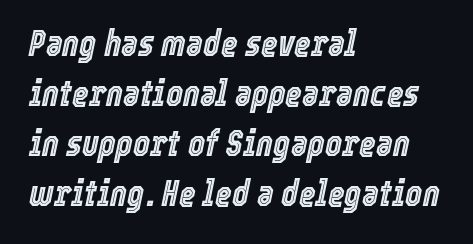
{"italic": "yes", "lean": "right", "slant_degrees": 12, "width": "condensed", "x_height": "medium", "monospaced": "no", "underline": "no", "align": "left", "line_spacing": "normal", "line_spacing_ratio": 1.39, "letter_spacing": "normal", "letter_spacing_em": 0.0, "glyph_px": 36}
